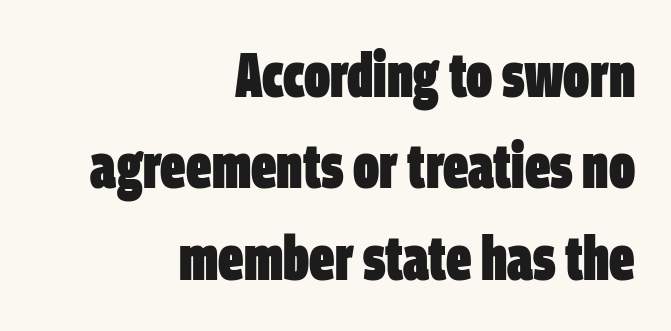
The image shows 63 px heavy, condensed sans-serif type; set right-aligned, normal line spacing (1.45x), normal letter spacing, not underlined; low stroke contrast and a large x-height.
